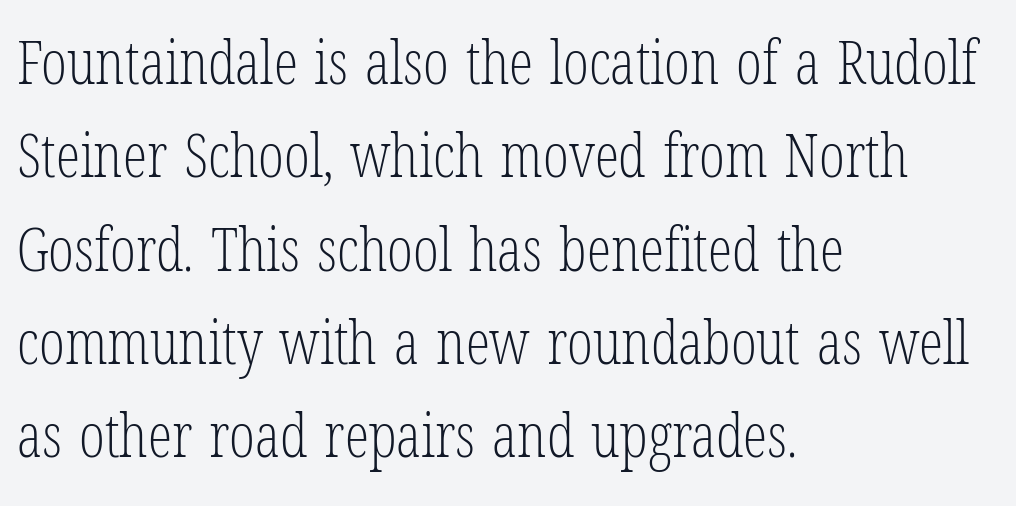
The letters sit at their default tracking, neither squeezed nor spread. The lettering stays uniformly vertical, giving the passage a roman look. The glyphs are unaccompanied by any horizontal stroke below them. Letterform terminals end in serifs throughout the passage. Leading matches the norm, producing a regular column.
